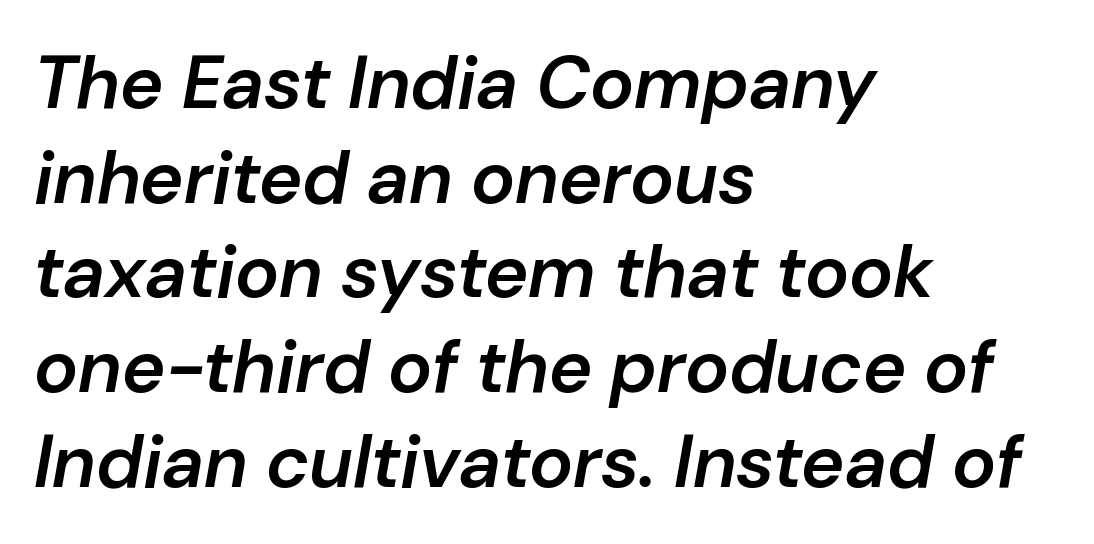
Q: Is the text bold? A: Semi-bold.
Q: Is the text italic (slanted)? A: Yes, it leans right by about 10 degrees.
Q: Is the text underlined? A: No.
Q: How is the paragraph aligned? A: Left-aligned.
Q: Is the spacing between letters normal or unusually wide? A: Normal.
Q: Is the spacing between lines tight, normal or loose? A: Normal.
Q: Width (condensed, normal, or wide)? A: Normal.
Q: Stroke contrast? A: Low.
Q: x-height? A: Medium.
Q: Monospaced? A: No.
